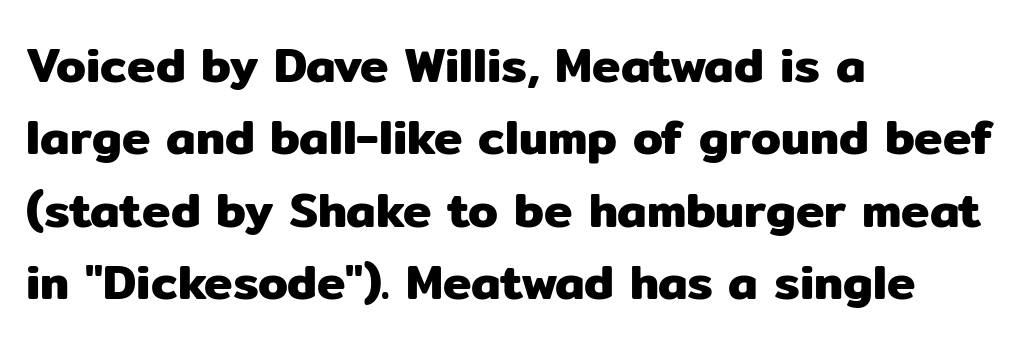
Q: Is the text italic (slanted)? A: No, it is upright.
Q: Is the typeface a serif or a sans-serif typeface? A: Sans-serif.
Q: Is the text underlined? A: No.
Q: How is the paragraph aligned? A: Left-aligned.
Q: Is the spacing between letters normal or unusually wide? A: Normal.
Q: Is the spacing between lines tight, normal or loose? A: Normal.
Q: Width (condensed, normal, or wide)? A: Normal.
Q: Stroke contrast? A: Low.
Q: x-height? A: Medium.
Q: Monospaced? A: No.
